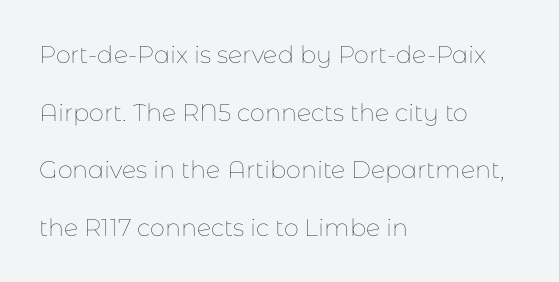
Q: Is the text bold? A: No.
Q: Is the text italic (slanted)? A: No, it is upright.
Q: Is the text underlined? A: No.
Q: How is the paragraph aligned? A: Left-aligned.
Q: Is the spacing between letters normal or unusually wide? A: Normal.
Q: Is the spacing between lines tight, normal or loose? A: Loose.
